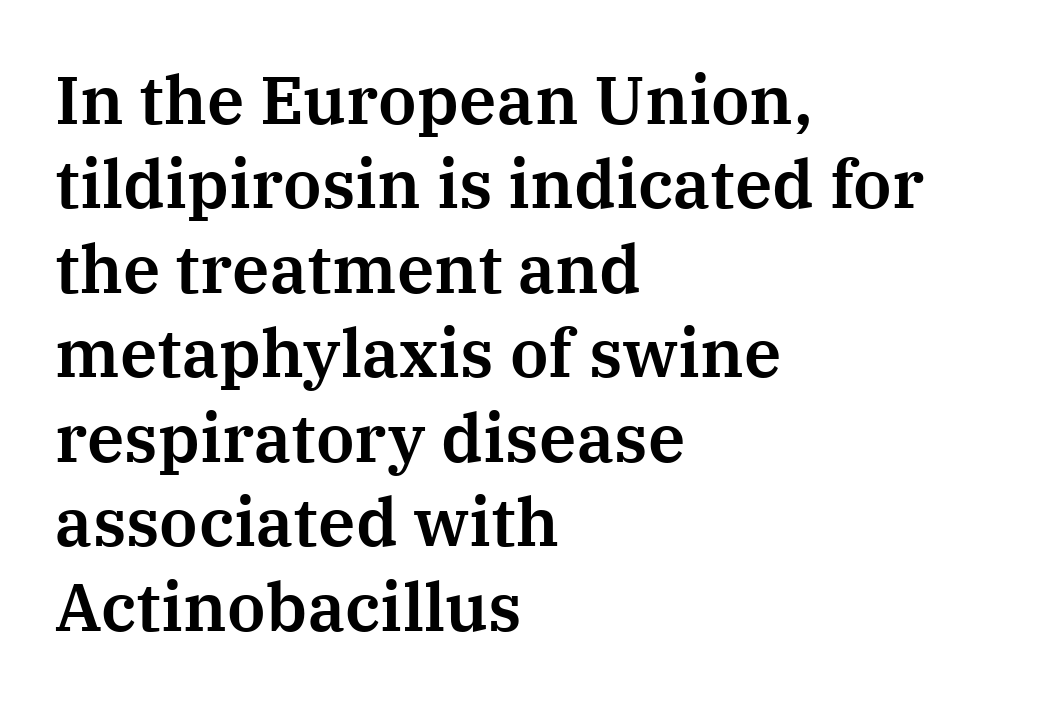
Glyph-to-glyph distance matches everyday printed text. Is there much room between lines? A standard amount, neither cramped nor airy. In CSS terms this would be text-align: left. You could not count columns in this text — the font is proportionally spaced. Rendered with straight, roman letterforms.
